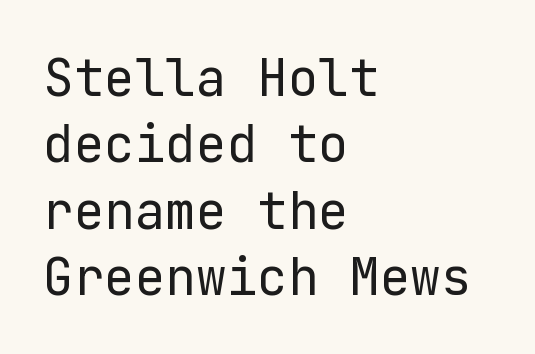
{"serif": "no", "italic": "no", "bold": "no", "weight": "regular", "width": "normal", "stroke_contrast": "low", "x_height": "medium", "underline": "no", "align": "left", "line_spacing": "normal", "line_spacing_ratio": 1.3, "letter_spacing": "normal", "letter_spacing_em": 0.0, "glyph_px": 51}
